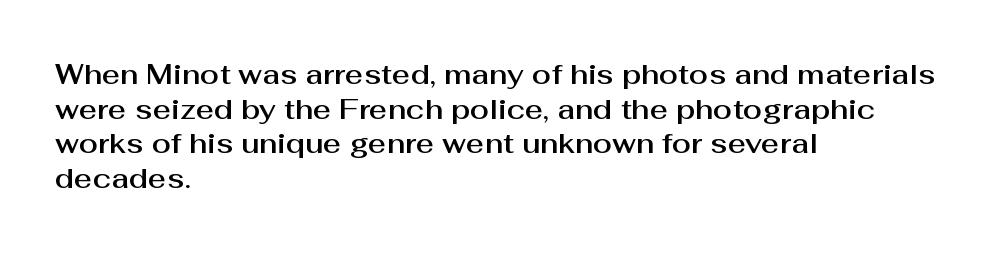
{"serif": "no", "italic": "no", "width": "normal", "stroke_contrast": "medium", "x_height": "medium", "monospaced": "no", "underline": "no", "align": "left", "line_spacing_ratio": 1.24, "letter_spacing": "normal", "letter_spacing_em": 0.0, "glyph_px": 28}
